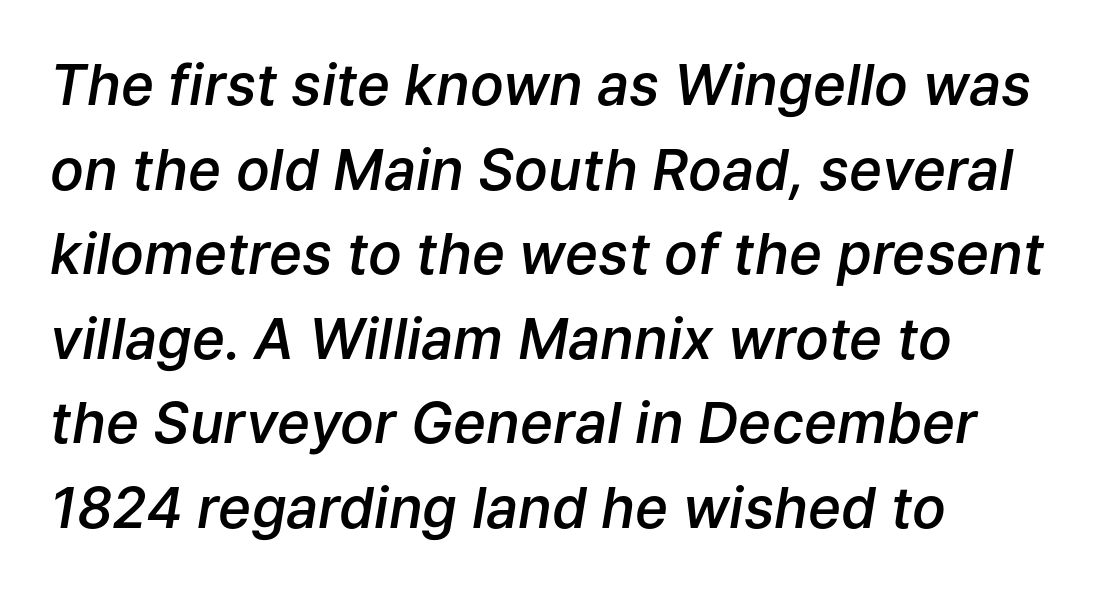
The rendering uses a semibold face; strokes are thickened but not to full bold. Rendered with sloped, italic letterforms. This sample has the flowing, uneven cadence of proportional lettering. The rows are spaced the way most documents space them. Characters follow at the spacing the type designer built in.
